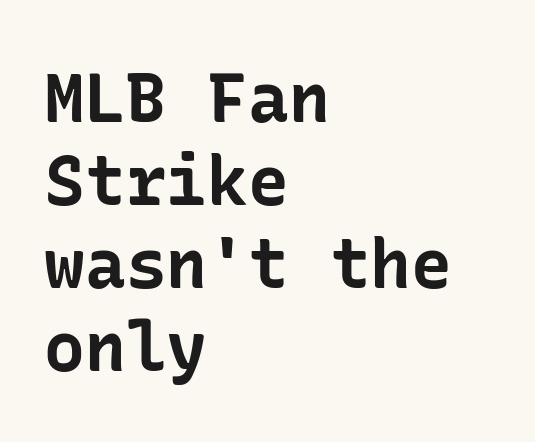
The image shows 68 px bold sans-serif type, upright; set left-aligned, line spacing 1.22x, normal letter spacing, not underlined; low stroke contrast and a medium x-height.
